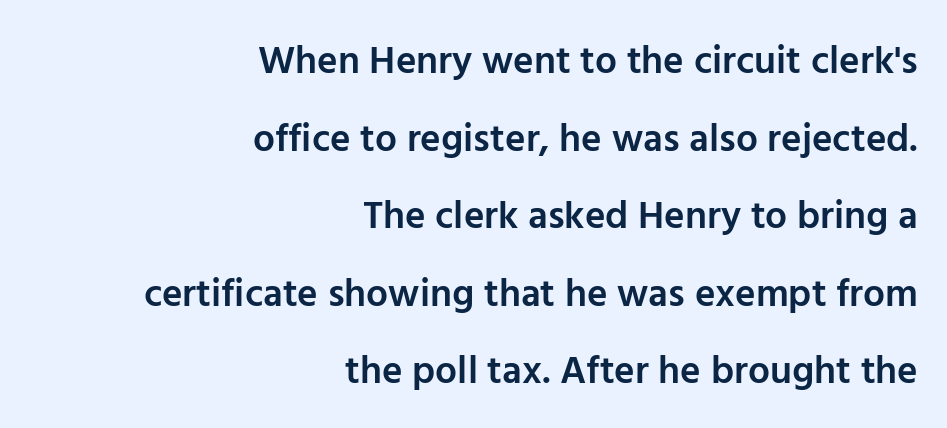
{"serif": "no", "italic": "no", "bold": "semi", "weight": "semibold", "width": "normal", "stroke_contrast": "low", "x_height": "medium", "monospaced": "no", "underline": "no", "align": "right", "line_spacing": "loose", "line_spacing_ratio": 1.99, "letter_spacing": "normal", "letter_spacing_em": 0.0, "glyph_px": 39}
